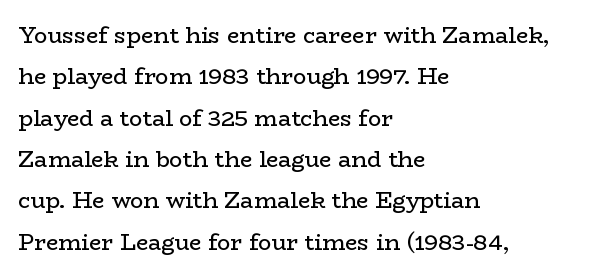
The image shows 22 px text type, upright; set left-aligned, line spacing 1.88x, normal letter spacing, not underlined.
